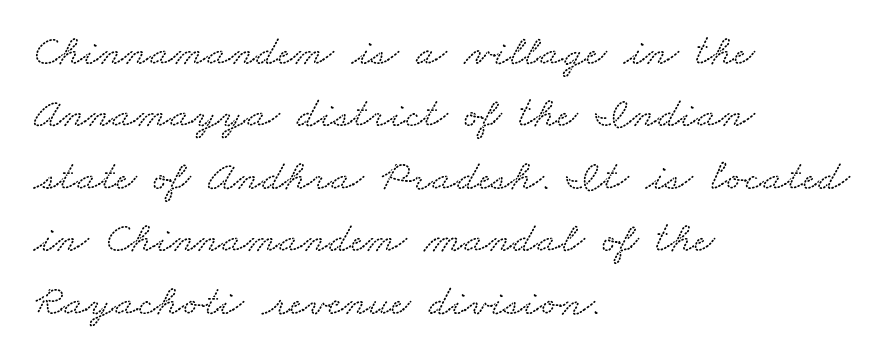
{"serif": "yes", "width": "wide", "stroke_contrast": "medium", "x_height": "small", "monospaced": "no", "underline": "no", "align": "left", "line_spacing": "normal", "line_spacing_ratio": 1.42, "letter_spacing": "normal", "letter_spacing_em": 0.0, "glyph_px": 44}
